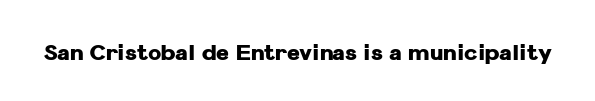
{"italic": "no", "bold": "yes", "underline": "no", "letter_spacing": "normal", "letter_spacing_em": 0.0, "glyph_px": 22}
